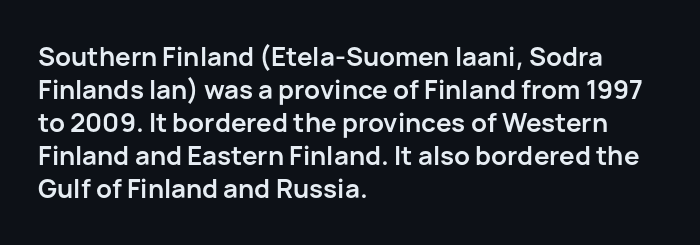
The image shows 26 px bold type, upright; set left-aligned, normal line spacing (1.27x), normal letter spacing, not underlined.
